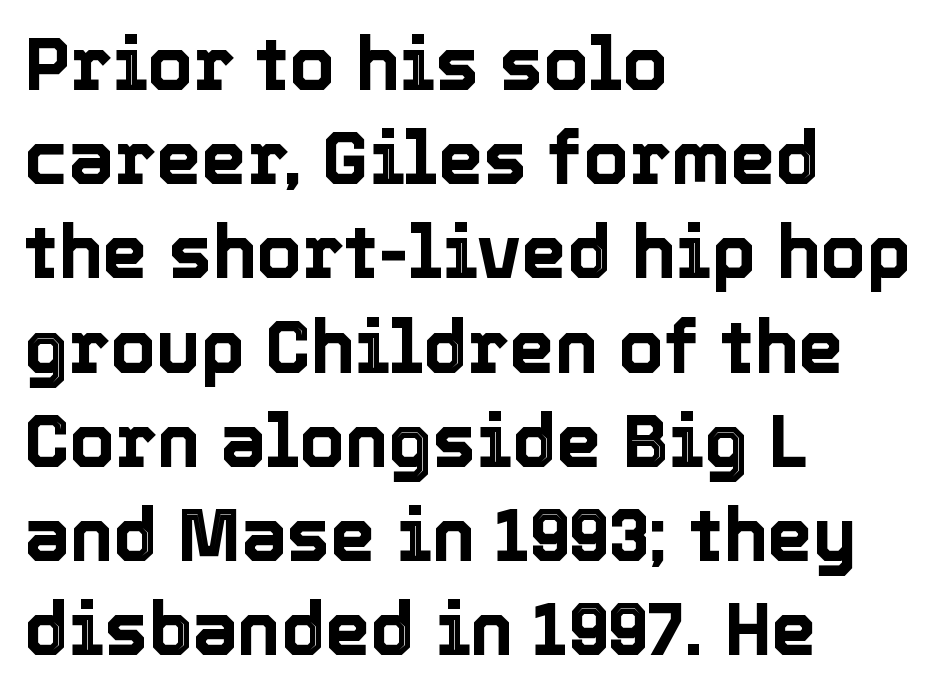
Q: Is the text italic (slanted)? A: No, it is upright.
Q: Is the text underlined? A: No.
Q: How is the paragraph aligned? A: Left-aligned.
Q: Is the spacing between letters normal or unusually wide? A: Normal.
Q: Is the spacing between lines tight, normal or loose? A: Normal.
Q: Width (condensed, normal, or wide)? A: Normal.
Q: x-height? A: Medium.
Q: Monospaced? A: No.
